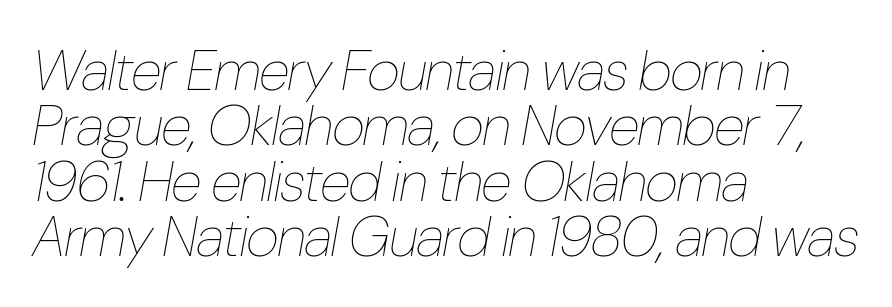
Q: Is the text bold? A: No.
Q: Is the text italic (slanted)? A: Yes, it leans right by about 10 degrees.
Q: Is the text underlined? A: No.
Q: How is the paragraph aligned? A: Left-aligned.
Q: Is the spacing between letters normal or unusually wide? A: Normal.
Q: Is the spacing between lines tight, normal or loose? A: Tight.
Q: Width (condensed, normal, or wide)? A: Condensed.
Q: Stroke contrast? A: Low.
Q: x-height? A: Medium.
Q: Monospaced? A: No.
